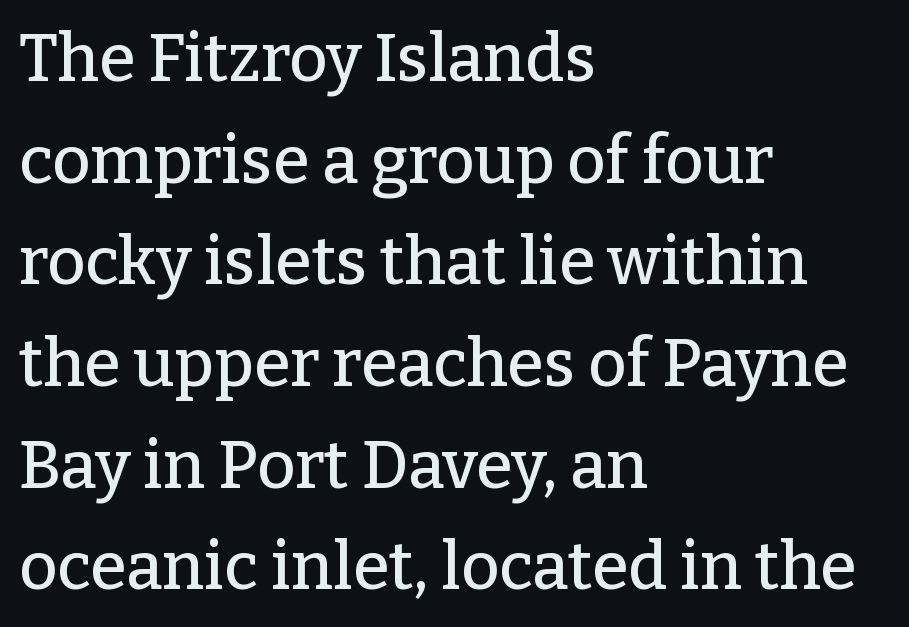
The image shows 66 px serif type, upright; set left-aligned, normal line spacing (1.54x), normal letter spacing, not underlined; low stroke contrast and a medium x-height.
